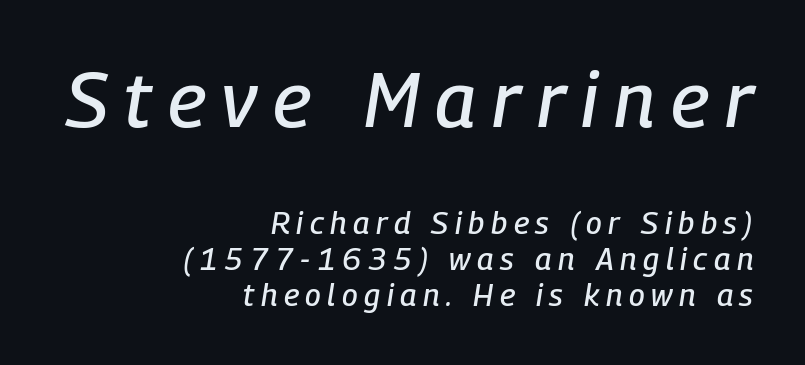
{"italic": "yes", "lean": "right", "slant_degrees": 9, "width": "condensed", "stroke_contrast": "low", "x_height": "medium", "monospaced": "no", "underline": "no", "align": "right", "line_spacing_ratio": 1.16, "letter_spacing": "wide", "letter_spacing_em": 0.21, "larger_block": "first", "size_ratio": 2.48, "glyph_px": 77}
